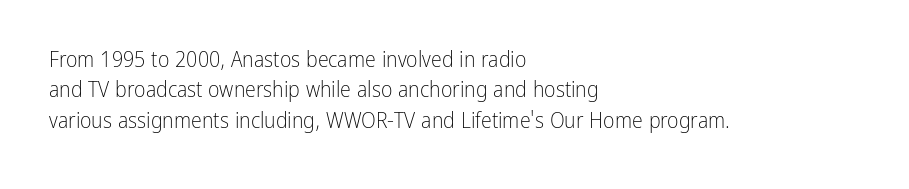
{"italic": "no", "bold": "no", "underline": "no", "align": "left", "line_spacing": "normal", "line_spacing_ratio": 1.38, "letter_spacing": "normal", "letter_spacing_em": 0.0, "glyph_px": 22}
